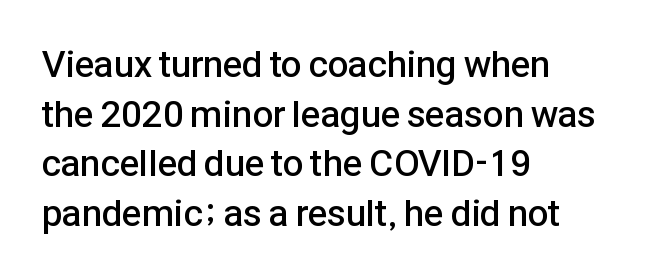
Q: Is the text bold? A: Semi-bold.
Q: Is the text italic (slanted)? A: No, it is upright.
Q: Is the typeface a serif or a sans-serif typeface? A: Sans-serif.
Q: Is the text underlined? A: No.
Q: How is the paragraph aligned? A: Left-aligned.
Q: Is the spacing between letters normal or unusually wide? A: Normal.
Q: Is the spacing between lines tight, normal or loose? A: Normal.
Q: Width (condensed, normal, or wide)? A: Normal.
Q: Stroke contrast? A: Low.
Q: x-height? A: Medium.
Q: Monospaced? A: No.
